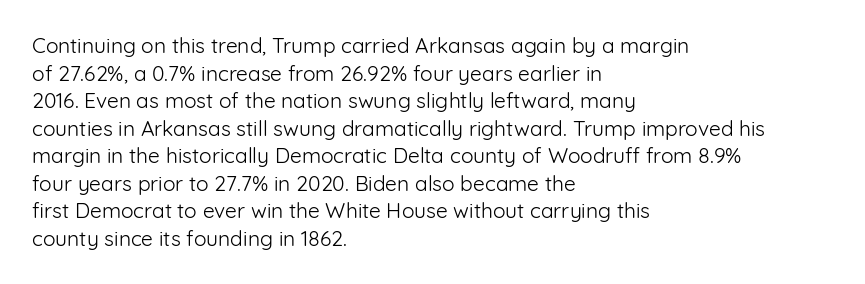
The image shows 21 px text type, upright; set left-aligned, normal line spacing (1.31x), normal letter spacing, not underlined.
